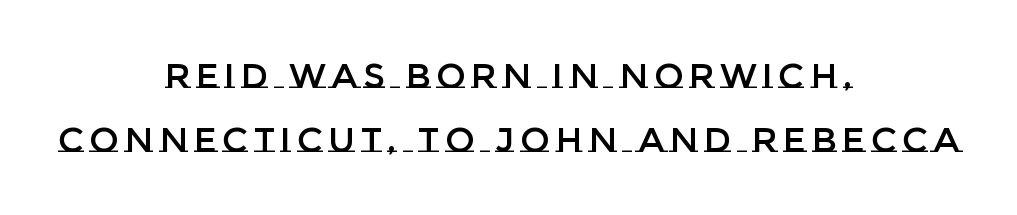
The image shows 35 px text type, upright; set centered, line spacing 1.82x, not underlined; low stroke contrast and a large x-height.
